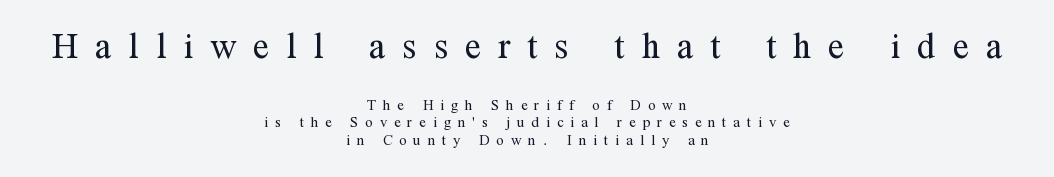
Q: Is the text bold? A: No.
Q: Is the text italic (slanted)? A: No, it is upright.
Q: Is the typeface a serif or a sans-serif typeface? A: Serif.
Q: Is the text underlined? A: No.
Q: How is the paragraph aligned? A: Centered.
Q: Is the spacing between letters normal or unusually wide? A: Unusually wide.
Q: Which block of text is set in a larger size, the first (top) or the second (bottom)? A: The first (top) one.
Q: Width (condensed, normal, or wide)? A: Normal.
Q: Stroke contrast? A: Medium.
Q: x-height? A: Medium.
Q: Monospaced? A: No.
